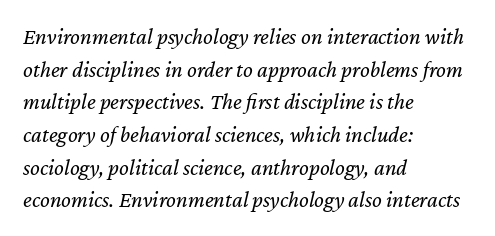
The passage shown is not underscored anywhere. The rag falls on the right side of this text block. Evenly set lines give the paragraph a standard silhouette. The tracking reads as untouched default to a designer's eye. The typesetting does not lean heavy: it is not bold. There's an unmistakable incline to the writing here.
